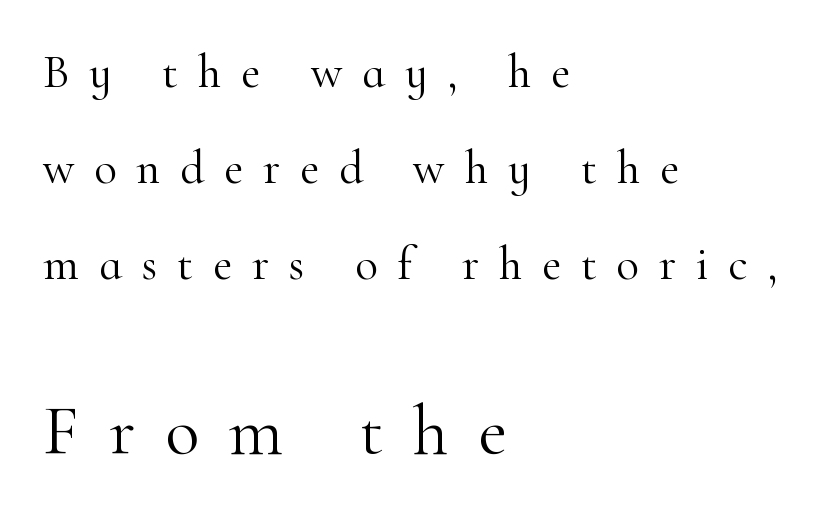
{"serif": "yes", "italic": "no", "bold": "no", "weight": "light", "width": "normal", "stroke_contrast": "high", "x_height": "small", "monospaced": "no", "underline": "no", "align": "left", "line_spacing": "loose", "line_spacing_ratio": 2.04, "letter_spacing": "wide", "letter_spacing_em": 0.42, "larger_block": "second", "size_ratio": 1.51, "glyph_px": 71}
